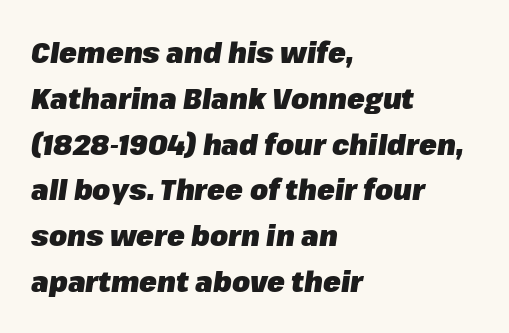
{"italic": "yes", "lean": "right", "slant_degrees": 8, "bold": "yes", "weight": "heavy", "width": "normal", "stroke_contrast": "low", "x_height": "medium", "monospaced": "no", "underline": "no", "align": "left", "line_spacing": "normal", "line_spacing_ratio": 1.58, "letter_spacing": "normal", "letter_spacing_em": 0.0, "glyph_px": 29}
